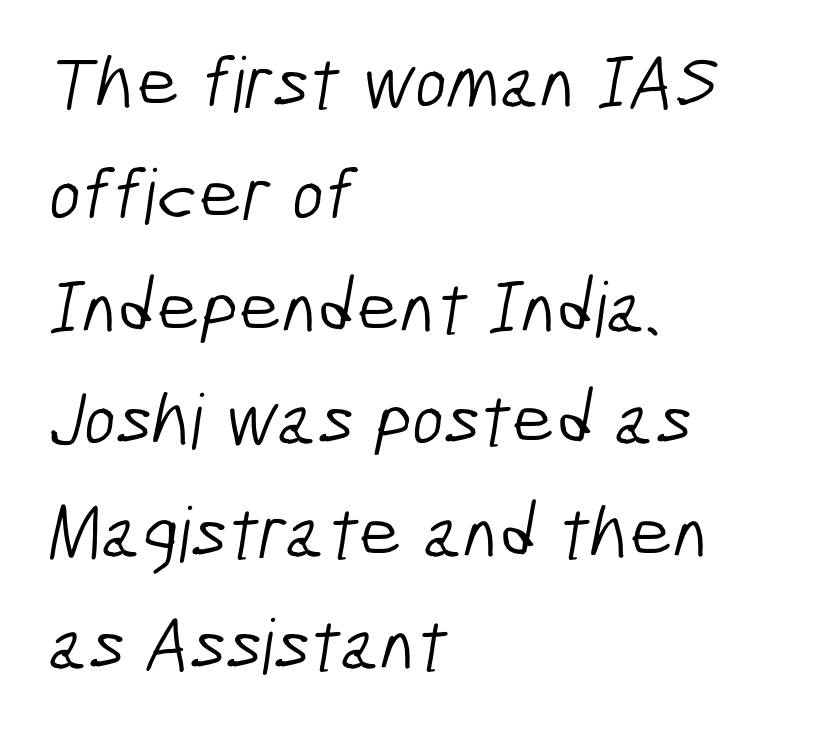
Q: Is the text bold? A: No.
Q: Is the typeface a serif or a sans-serif typeface? A: Sans-serif.
Q: Is the text underlined? A: No.
Q: How is the paragraph aligned? A: Left-aligned.
Q: Is the spacing between letters normal or unusually wide? A: Normal.
Q: Is the spacing between lines tight, normal or loose? A: Normal.
Q: Width (condensed, normal, or wide)? A: Condensed.
Q: Stroke contrast? A: Low.
Q: x-height? A: Medium.
Q: Monospaced? A: No.
